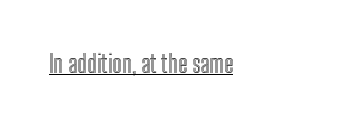
The string is rendered with underlining switched on. Letter spacing: default. Every row of glyphs begins at an identical x-position on the left. When letters stand straight like this, we call the style roman or upright.
